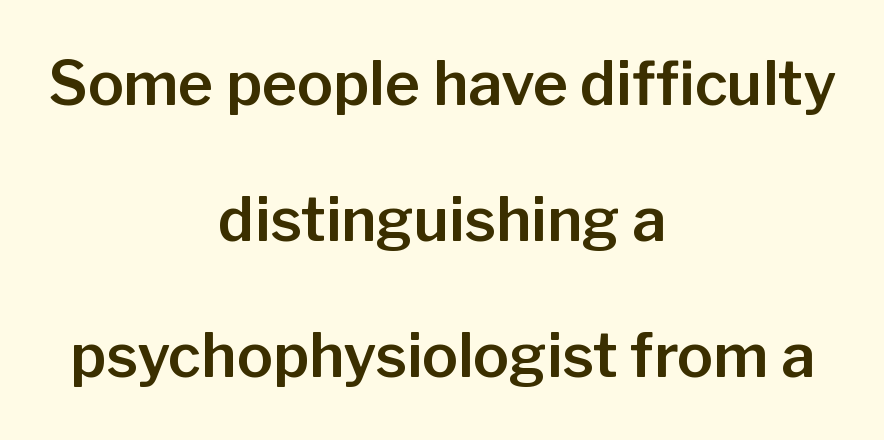
The image shows 60 px sans-serif type, upright; set centered, loose line spacing (2.27x), normal letter spacing, not underlined; low stroke contrast and a medium x-height.
